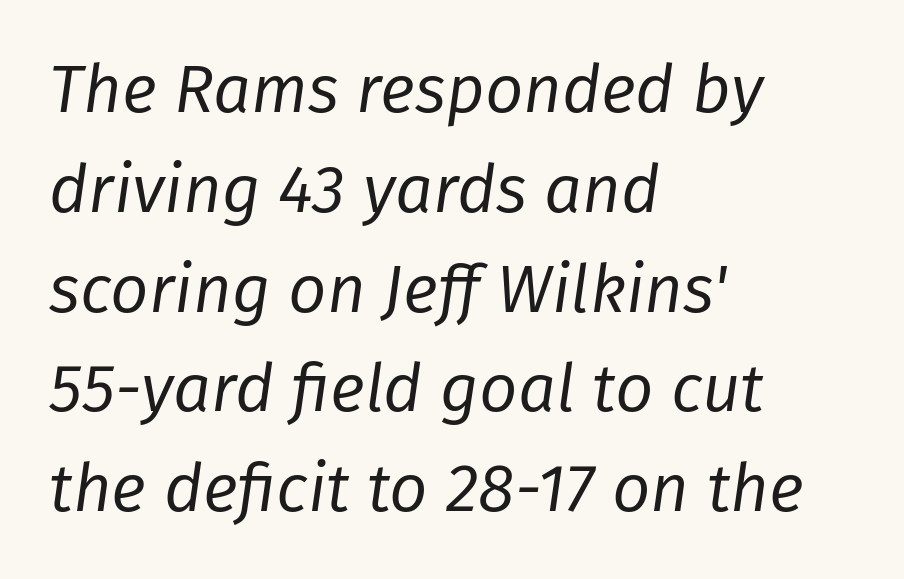
Q: Is the text bold? A: No.
Q: Is the text italic (slanted)? A: Yes, it leans right by about 8 degrees.
Q: Is the text underlined? A: No.
Q: How is the paragraph aligned? A: Left-aligned.
Q: Is the spacing between letters normal or unusually wide? A: Normal.
Q: Is the spacing between lines tight, normal or loose? A: Normal.
Q: Width (condensed, normal, or wide)? A: Normal.
Q: Stroke contrast? A: Low.
Q: x-height? A: Medium.
Q: Monospaced? A: No.
